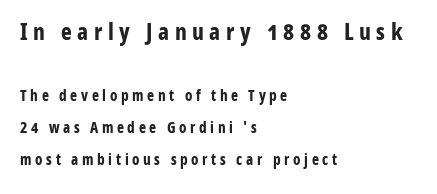
Q: Is the text bold? A: Yes.
Q: Is the text italic (slanted)? A: No, it is upright.
Q: Is the text underlined? A: No.
Q: How is the paragraph aligned? A: Left-aligned.
Q: Is the spacing between letters normal or unusually wide? A: Unusually wide.
Q: Is the spacing between lines tight, normal or loose? A: Loose.
Q: Which block of text is set in a larger size, the first (top) or the second (bottom)? A: The first (top) one.
